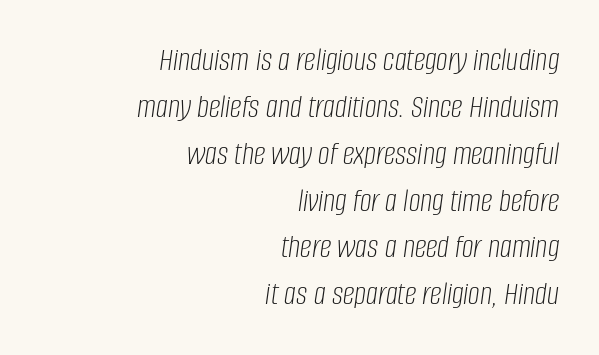
The letters advance in unequal steps, a hallmark of proportional type. Short and long lines alike share a common ending point at right. The specimen reads as italic at a glance. How would I describe the line gaps? Plain and ordinary. Weight: regular or lighter.
